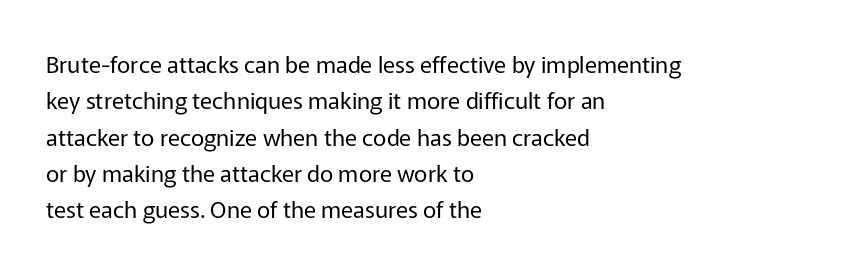
{"italic": "no", "bold": "no", "underline": "no", "align": "left", "line_spacing": "normal", "line_spacing_ratio": 1.58, "letter_spacing": "normal", "letter_spacing_em": 0.0, "glyph_px": 23}
